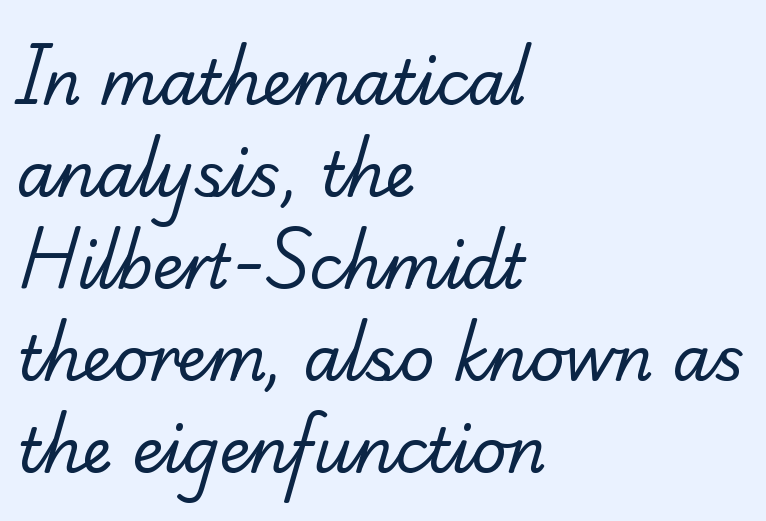
The image shows 61 px regular-weight serif type; set left-aligned, normal line spacing (1.51x), normal letter spacing, not underlined; low stroke contrast and a small x-height.
